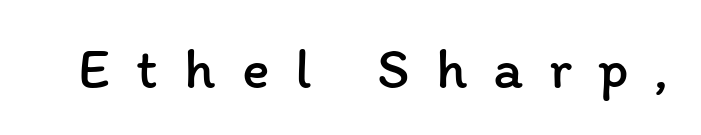
The image shows 58 px regular-weight type, upright; set unusually wide letter spacing (+0.45 em), not underlined; low stroke contrast and a medium x-height.
